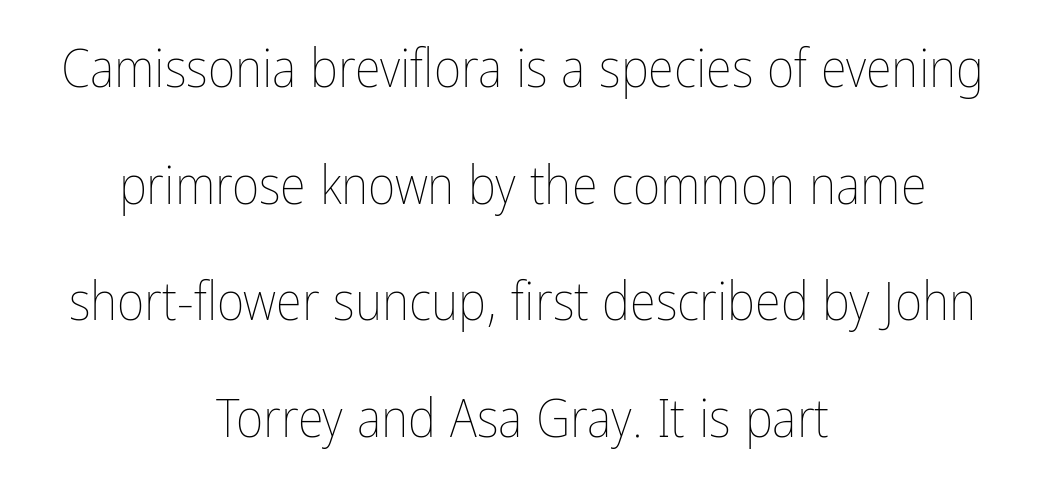
The area under the type is left untouched. Letter spacing: default. Think of a printed novel: that variable character pitch is what you see here. This reads as an unemphasized weight, regular at the heaviest. Casual observation: everything's sitting right in the middle.
